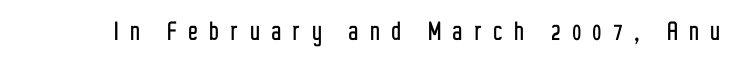
{"serif": "no", "italic": "no", "width": "condensed", "stroke_contrast": "low", "x_height": "medium", "monospaced": "no", "underline": "no", "letter_spacing": "wide", "letter_spacing_em": 0.41, "glyph_px": 30}
